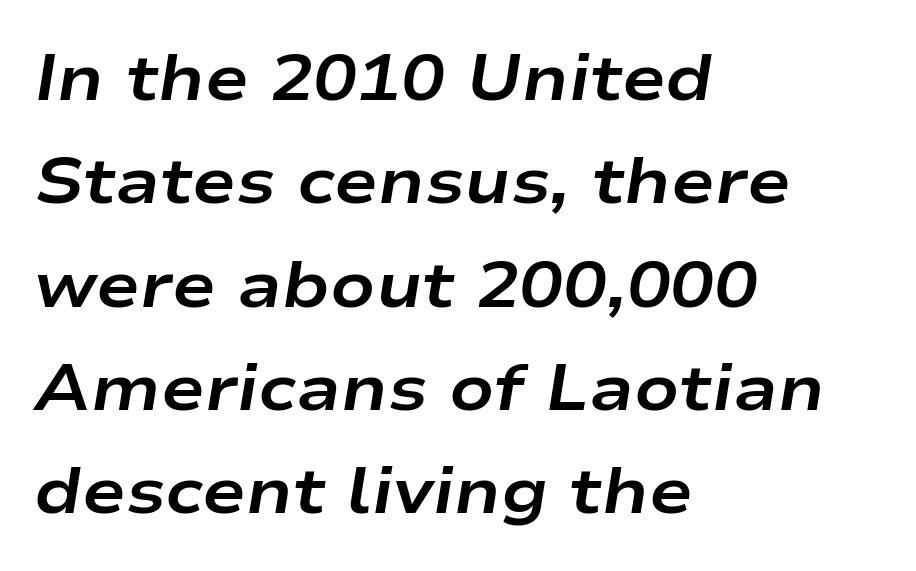
Q: Is the text bold? A: Yes.
Q: Is the text italic (slanted)? A: Yes, it leans right by about 9 degrees.
Q: Is the text underlined? A: No.
Q: How is the paragraph aligned? A: Left-aligned.
Q: Is the spacing between letters normal or unusually wide? A: Normal.
Q: Is the spacing between lines tight, normal or loose? A: Normal.
Q: Width (condensed, normal, or wide)? A: Wide.
Q: Stroke contrast? A: Low.
Q: x-height? A: Medium.
Q: Monospaced? A: No.
